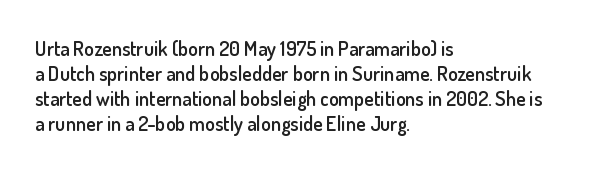
Where is the straight margin? On the left. Each glyph is drawn with semibold strokes, heavier than normal yet not fully bold. The passage shown is not underscored anywhere. Whoever set this chose a conventional vertical rhythm. Upright lettering throughout.
